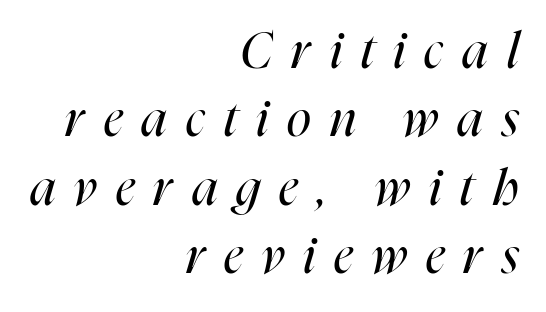
The image shows 50 px regular-weight, condensed type, italic (leaning right); set right-aligned, normal line spacing (1.37x), unusually wide letter spacing (+0.38 em), not underlined; high stroke contrast and a medium x-height.
